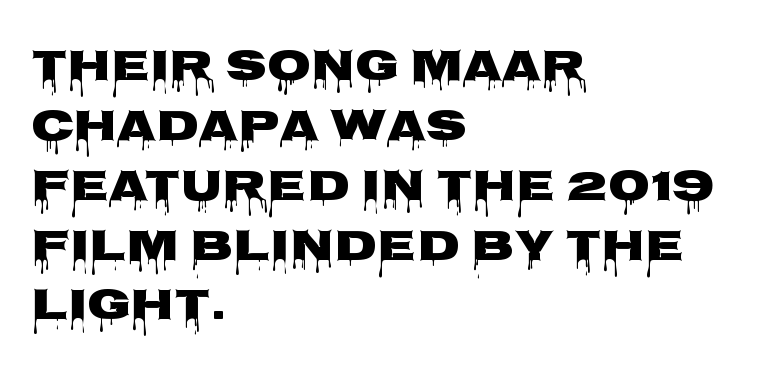
{"serif": "no", "italic": "no", "bold": "yes", "weight": "heavy", "width": "wide", "stroke_contrast": "low", "x_height": "large", "monospaced": "no", "underline": "no", "align": "left", "line_spacing": "normal", "line_spacing_ratio": 1.33, "letter_spacing": "normal", "letter_spacing_em": 0.0, "glyph_px": 45}
